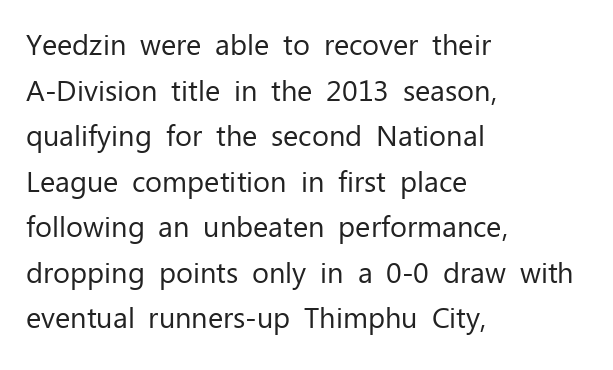
The letterforms sit at book weight or below. Unlike a traditional serif, this face leaves its strokes unadorned. The letters sit at their default tracking, neither squeezed nor spread. Casual observation: everything's shoved over to the left. The specimen omits any rule beneath the text block's lines. Does the lettering tilt? It doesn't — this is upright.
